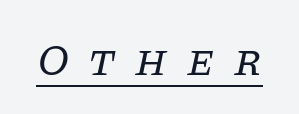
{"serif": "yes", "italic": "yes", "lean": "right", "slant_degrees": 11, "bold": "no", "weight": "regular", "width": "normal", "stroke_contrast": "low", "x_height": "large", "monospaced": "no", "underline": "yes", "letter_spacing": "wide", "letter_spacing_em": 0.43, "glyph_px": 45}
